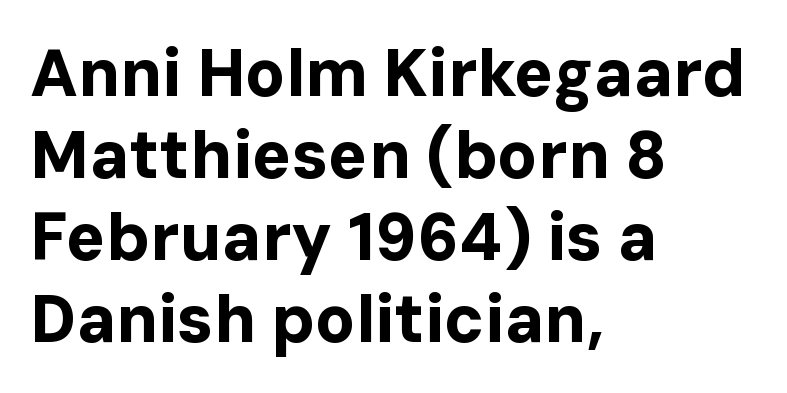
These lines are rendered in a variable-pitch font. The font is running at its bold setting. Each word holds together tightly as a unit, with standard inter-letter gaps. Casual observation: everything's shoved over to the left.
